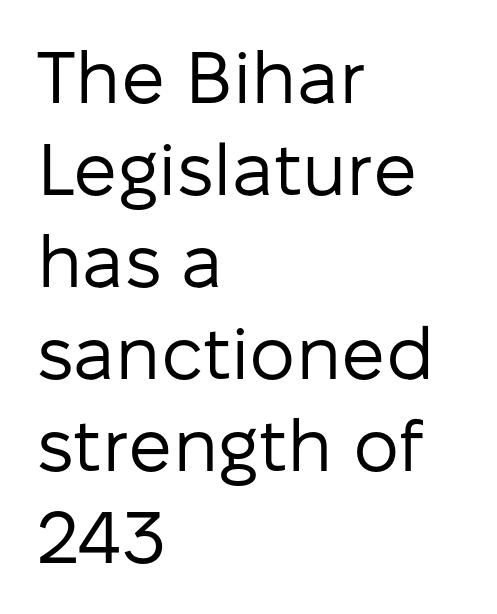
The letters sit at their default tracking, neither squeezed nor spread. All the whitespace from short lines collects on the right. Varying glyph widths throughout — classic text-font behaviour. Unlike a traditional serif, this face leaves its strokes unadorned. No heavy texture on the line: the type isn't bold. Whoever set this chose a conventional vertical rhythm.
